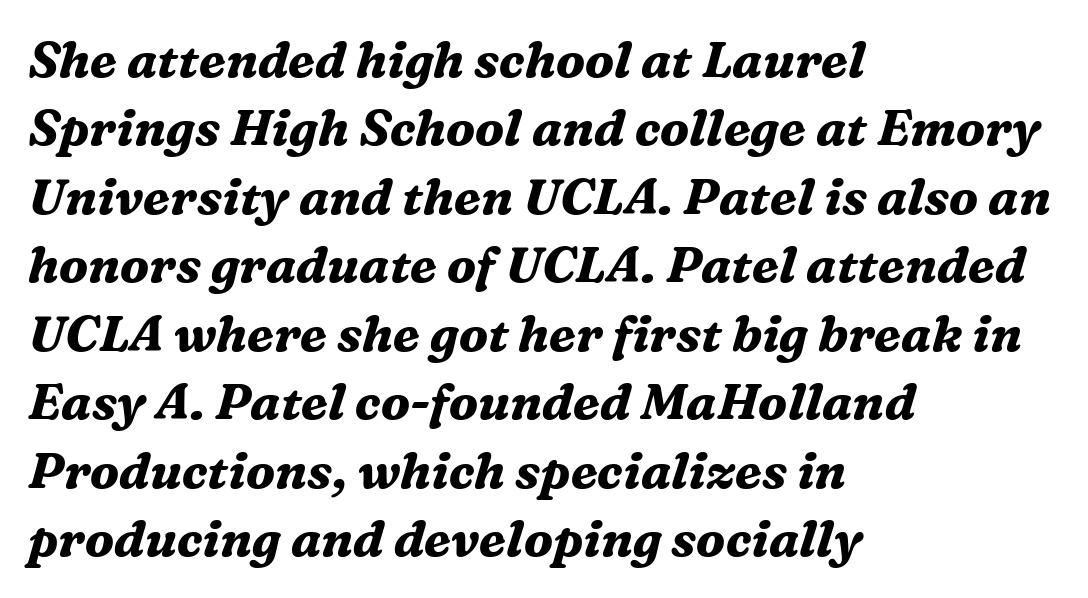
Each letter keeps its own natural width here, so spacing adapts to shape. Here the glyphs are tracked normally, forming tight word shapes. Notice how descenders clear the ascenders below comfortably — that's standard leading. Just letters on the line, the space beneath them empty. Unlike a clean sans, this face finishes its strokes with serifs.
